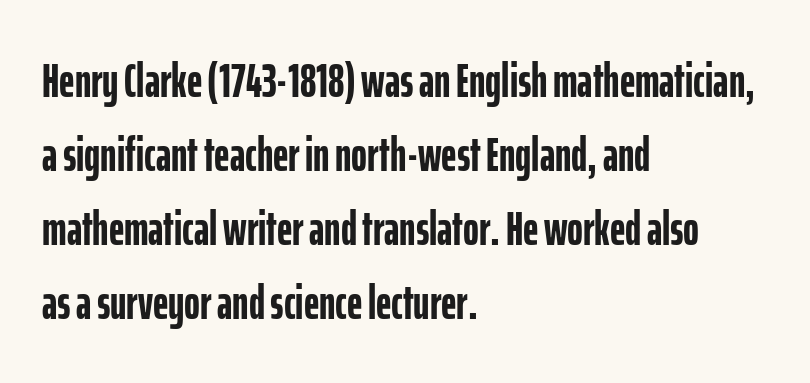
{"serif": "no", "italic": "no", "bold": "yes", "weight": "semibold", "width": "condensed", "stroke_contrast": "low", "x_height": "medium", "monospaced": "no", "underline": "no", "align": "left", "line_spacing": "normal", "line_spacing_ratio": 1.54, "letter_spacing": "normal", "letter_spacing_em": 0.0, "glyph_px": 48}
